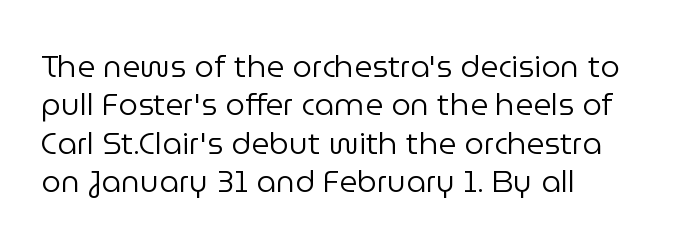
Descenders hang freely into open space. Check where the strokes stop: nothing finishes them off — pure sans. Character widths vary here, with narrow letters taking less room than wide ones. The strokes are not fattened; the text isn't bold. Words appear dense and cohesive because spacing is normal.
